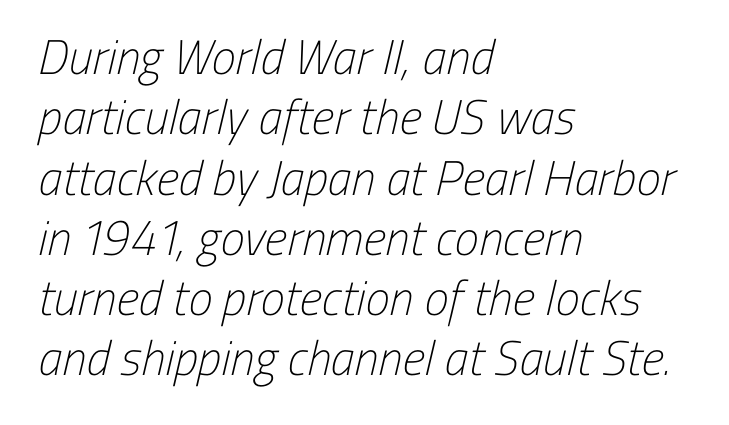
The image shows 49 px light, condensed sans-serif type; set left-aligned, line spacing 1.23x, normal letter spacing, not underlined; low stroke contrast and a medium x-height.
